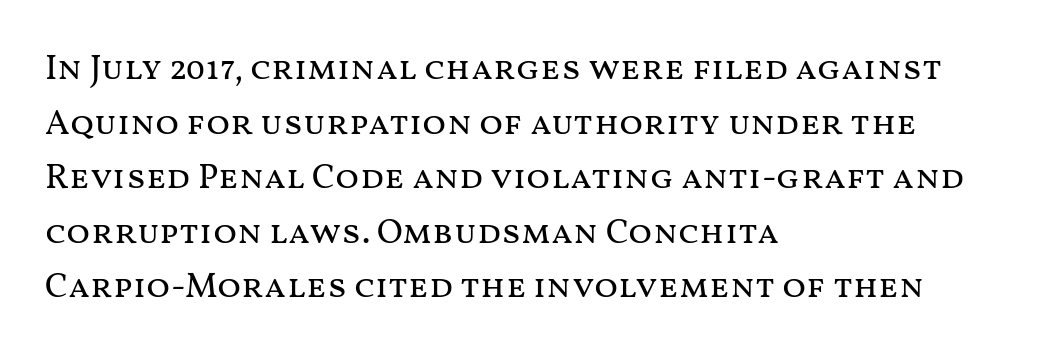
The image shows 35 px regular-weight, wide type, upright; set left-aligned, normal line spacing (1.56x), normal letter spacing, not underlined; medium stroke contrast and a medium x-height.
